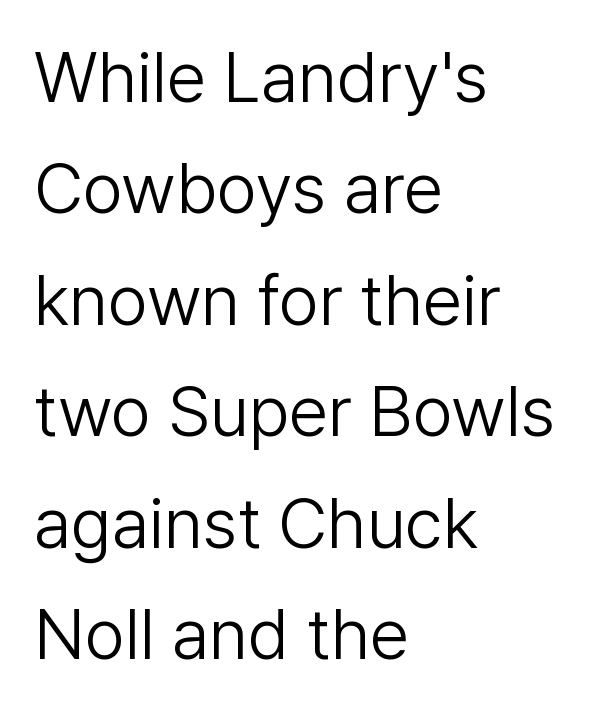
The string is rendered with underlining switched off. Look at the tracking — it's just the regular setting, nothing added. Nope, not italic — everything's standing straight. Unlike a traditional serif, this face leaves its strokes unadorned.
